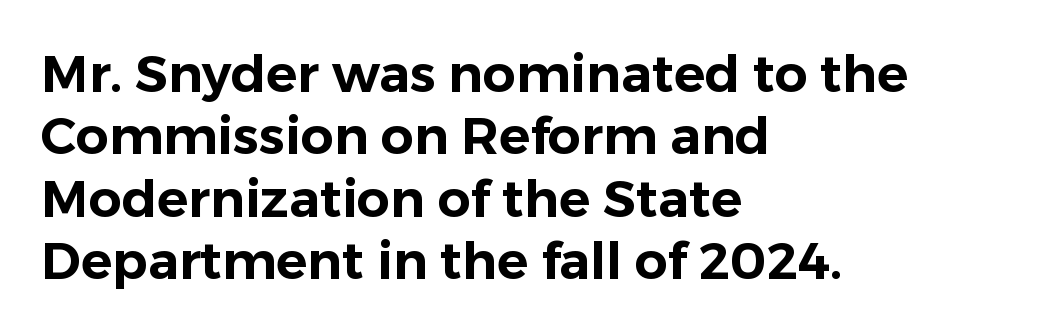
Q: Is the text italic (slanted)? A: No, it is upright.
Q: Is the typeface a serif or a sans-serif typeface? A: Sans-serif.
Q: Is the text underlined? A: No.
Q: How is the paragraph aligned? A: Left-aligned.
Q: Is the spacing between letters normal or unusually wide? A: Normal.
Q: Width (condensed, normal, or wide)? A: Normal.
Q: Stroke contrast? A: Low.
Q: x-height? A: Medium.
Q: Monospaced? A: No.
